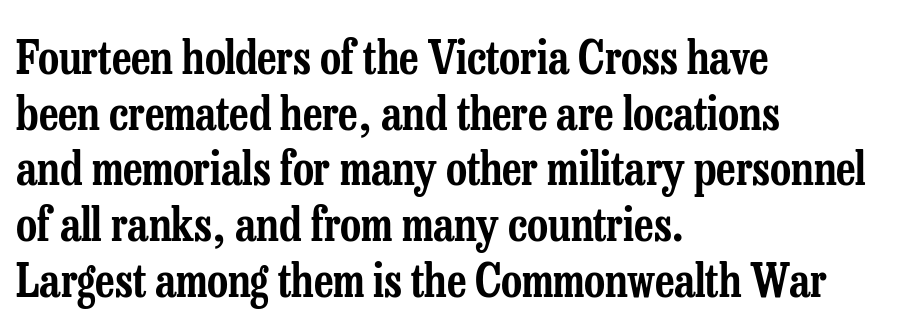
Q: Is the text italic (slanted)? A: No, it is upright.
Q: Is the typeface a serif or a sans-serif typeface? A: Serif.
Q: Is the text underlined? A: No.
Q: How is the paragraph aligned? A: Left-aligned.
Q: Is the spacing between letters normal or unusually wide? A: Normal.
Q: Width (condensed, normal, or wide)? A: Condensed.
Q: Stroke contrast? A: Low.
Q: x-height? A: Medium.
Q: Monospaced? A: No.
